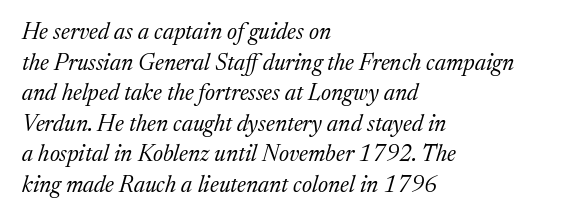
The image shows 23 px text type, italic (leaning right); set left-aligned, normal line spacing (1.33x), normal letter spacing, not underlined.
